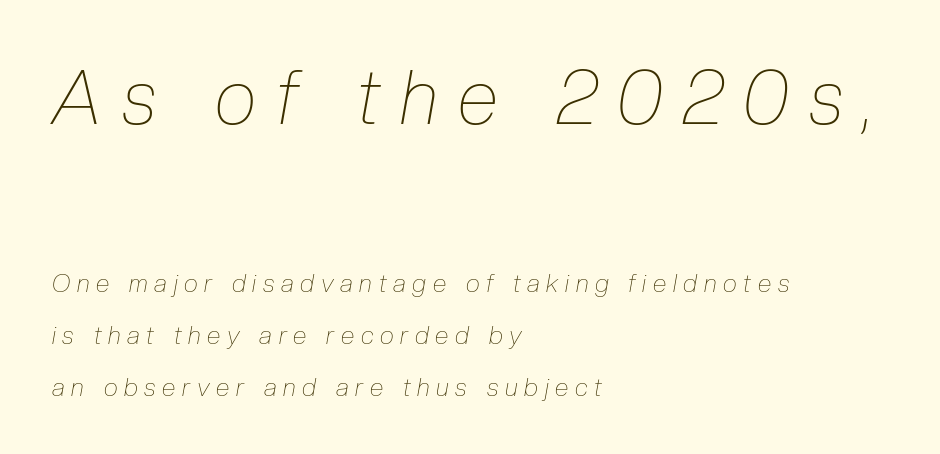
{"italic": "yes", "lean": "right", "slant_degrees": 10, "bold": "no", "weight": "thin", "width": "condensed", "stroke_contrast": "low", "x_height": "medium", "monospaced": "no", "underline": "no", "align": "left", "line_spacing": "loose", "line_spacing_ratio": 2.08, "letter_spacing": "wide", "letter_spacing_em": 0.27, "larger_block": "first", "size_ratio": 3.0, "glyph_px": 75}
